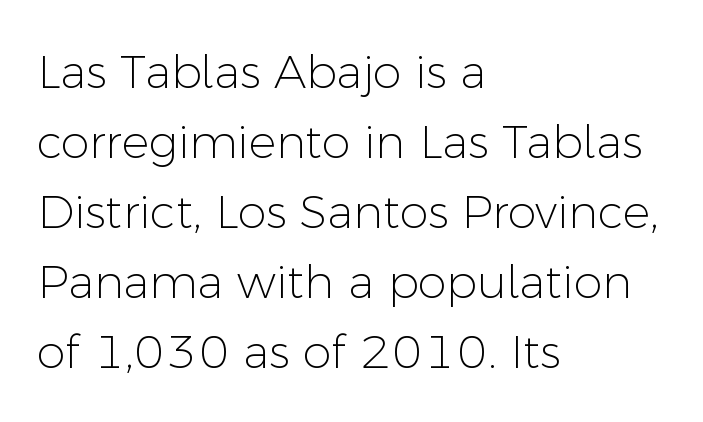
The image shows 46 px light sans-serif type, upright; set left-aligned, normal line spacing (1.52x), normal letter spacing, not underlined; low stroke contrast and a medium x-height.
